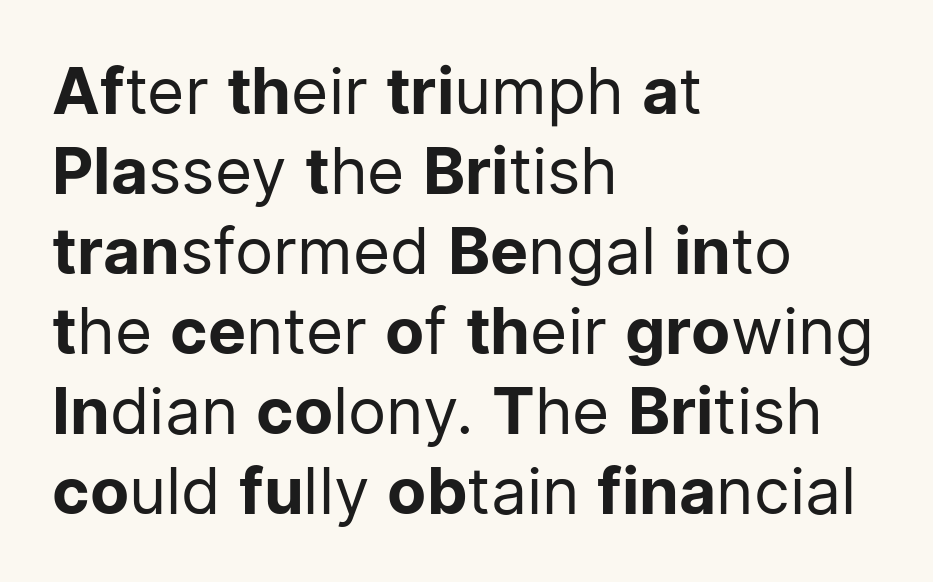
No heavy texture on the line: the type isn't bold. The string is rendered with underlining switched off. A typesetter would call this proportional, since set widths differ per character. The typeface chosen for these lines omits serifs. Ordinary non-slanted type is in use. Default kerning and tracking; the words read as compact shapes.
